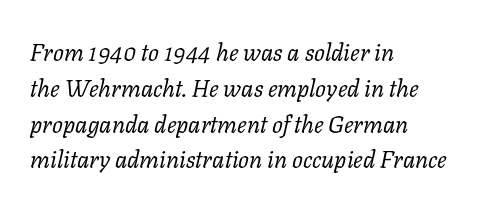
Every row of glyphs begins at an identical x-position on the left. A bare baseline throughout the passage. This rendering leaves character spacing at its baseline value. Regular leading. Stroke mass is kept to a normal reading level or below. Notice how the stems are inclined rather than vertical — that's the hallmark of italics.
